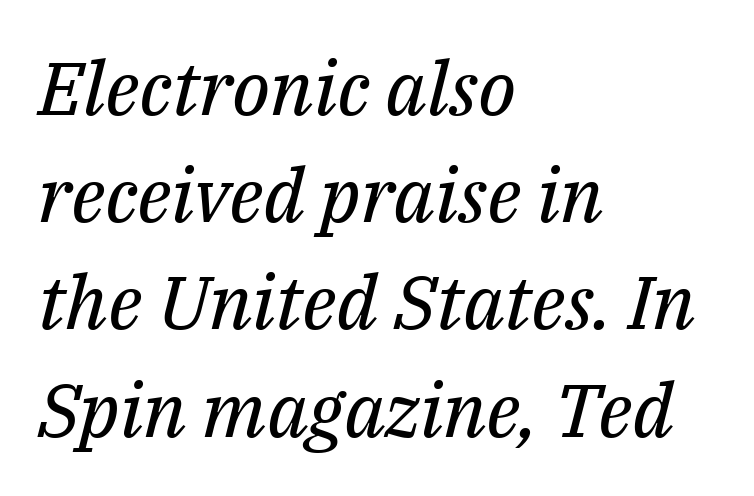
The image shows 75 px regular-weight serif type, italic (leaning right); set left-aligned, normal line spacing (1.43x), normal letter spacing, not underlined; medium stroke contrast and a medium x-height.
